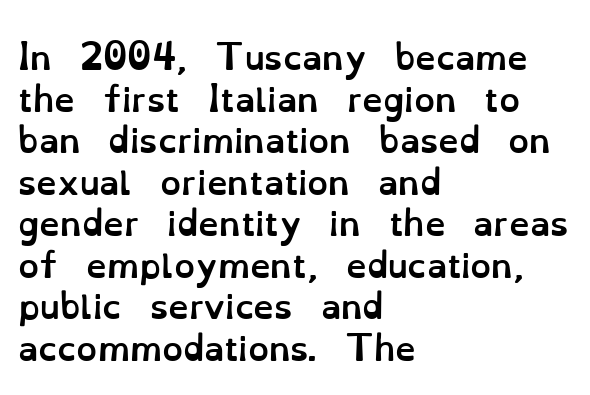
{"italic": "no", "bold": "yes", "weight": "semibold", "width": "normal", "stroke_contrast": "low", "x_height": "small", "monospaced": "no", "underline": "no", "align": "left", "line_spacing": "normal", "line_spacing_ratio": 1.26, "letter_spacing": "normal", "letter_spacing_em": 0.0, "glyph_px": 33}
